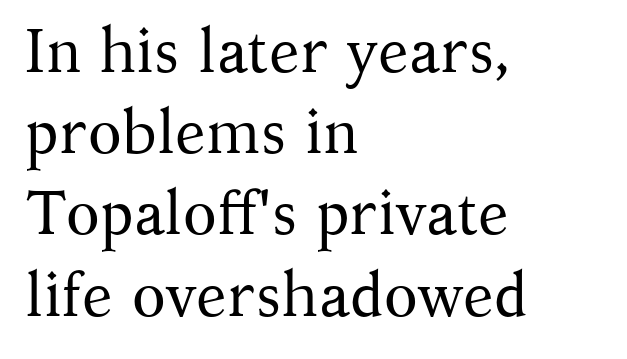
The image shows 62 px regular-weight serif type, upright; set left-aligned, normal line spacing (1.31x), normal letter spacing, not underlined; medium stroke contrast and a medium x-height.
